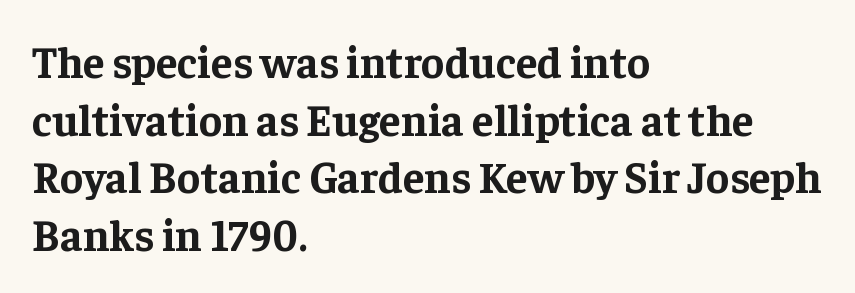
Q: Is the text bold? A: Yes.
Q: Is the text italic (slanted)? A: No, it is upright.
Q: Is the typeface a serif or a sans-serif typeface? A: Serif.
Q: Is the text underlined? A: No.
Q: How is the paragraph aligned? A: Left-aligned.
Q: Is the spacing between letters normal or unusually wide? A: Normal.
Q: Is the spacing between lines tight, normal or loose? A: Normal.
Q: Width (condensed, normal, or wide)? A: Normal.
Q: Stroke contrast? A: Low.
Q: x-height? A: Medium.
Q: Monospaced? A: No.
